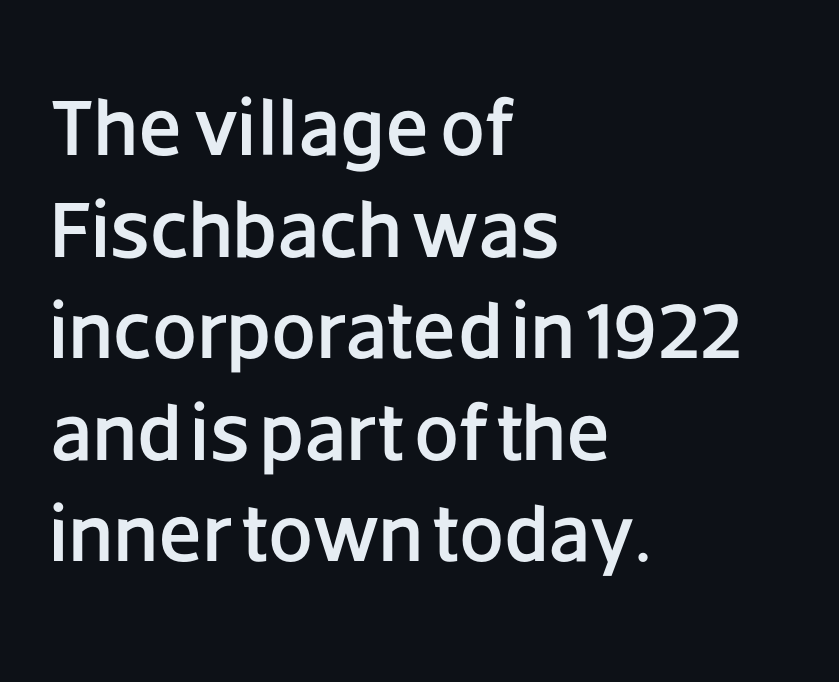
{"serif": "no", "italic": "no", "width": "normal", "stroke_contrast": "low", "x_height": "large", "monospaced": "no", "underline": "no", "align": "left", "line_spacing": "normal", "line_spacing_ratio": 1.27, "letter_spacing": "normal", "letter_spacing_em": 0.0, "glyph_px": 80}
